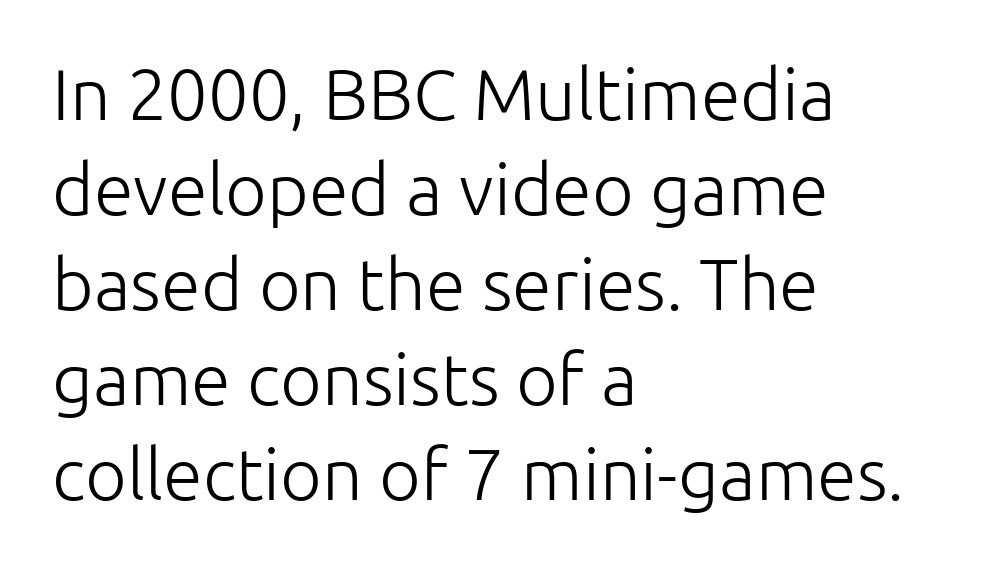
The image shows 72 px light sans-serif type, upright; set left-aligned, normal line spacing (1.32x), normal letter spacing, not underlined; low stroke contrast and a medium x-height.
